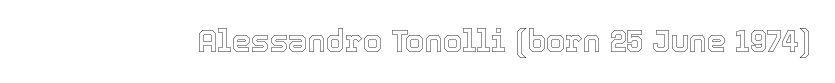
{"italic": "no", "width": "normal", "x_height": "medium", "monospaced": "no", "underline": "no", "letter_spacing": "normal", "letter_spacing_em": 0.0, "glyph_px": 31}
